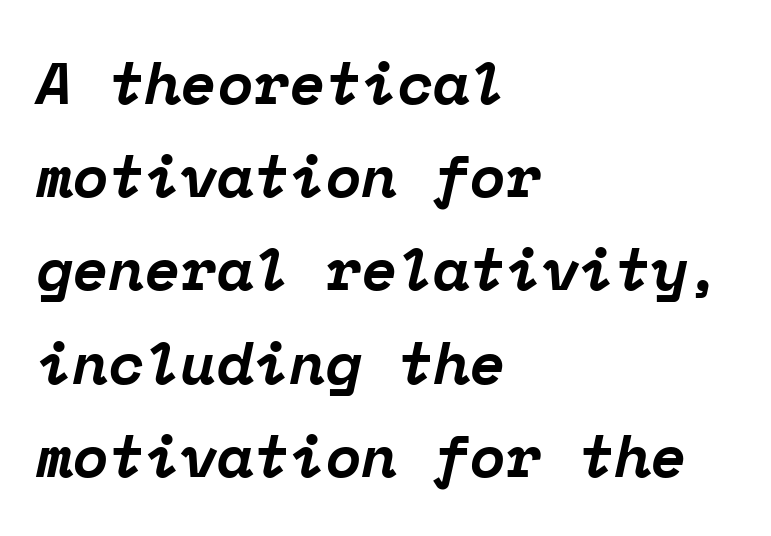
The image shows 59 px bold serif type, italic (leaning right), monospaced; set left-aligned, normal line spacing (1.58x), normal letter spacing, not underlined; low stroke contrast and a medium x-height.
